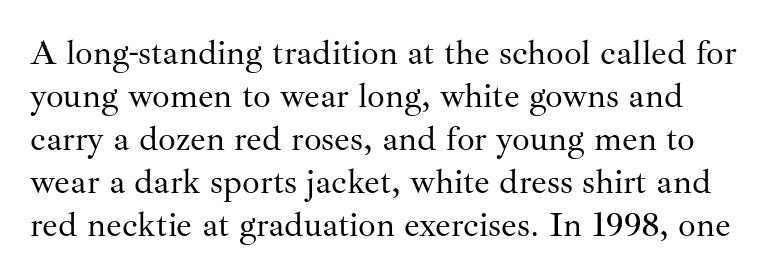
The image shows 35 px regular-weight serif type, upright; set line spacing 1.23x, normal letter spacing, not underlined; medium stroke contrast and a small x-height.
